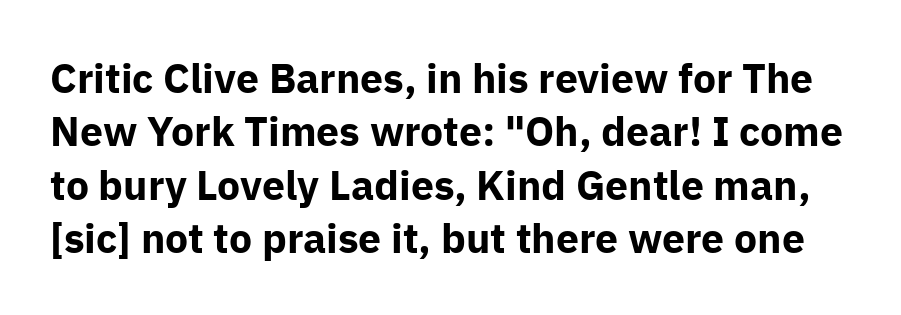
The type is set solid horizontally, with unmodified tracking. Decoration check: the copy has no underline. A roman cut, with each character standing at attention. These lines sit exactly where default settings would place them. Spacing verdict: proportional, widths tailored to each character.
